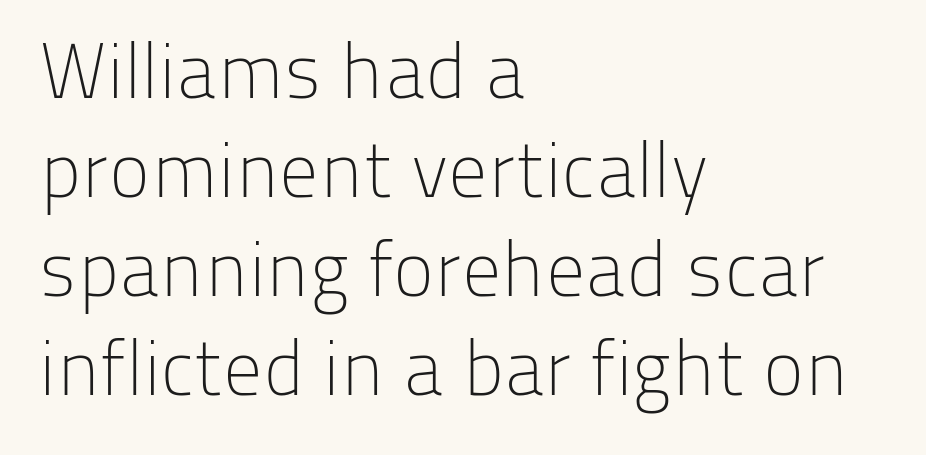
The image shows 78 px light sans-serif type, upright; set left-aligned, normal line spacing (1.27x), normal letter spacing, not underlined; low stroke contrast and a medium x-height.
